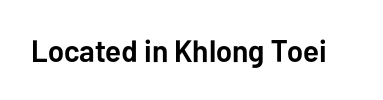
The image shows 31 px semibold sans-serif type, upright; set normal letter spacing, not underlined; low stroke contrast and a medium x-height.
